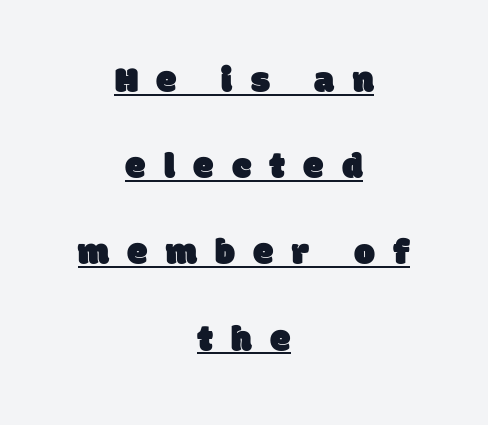
{"serif": "no", "width": "normal", "stroke_contrast": "low", "x_height": "large", "monospaced": "no", "underline": "yes", "align": "center", "line_spacing": "loose", "line_spacing_ratio": 2.33, "letter_spacing": "wide", "letter_spacing_em": 0.49, "glyph_px": 37}
